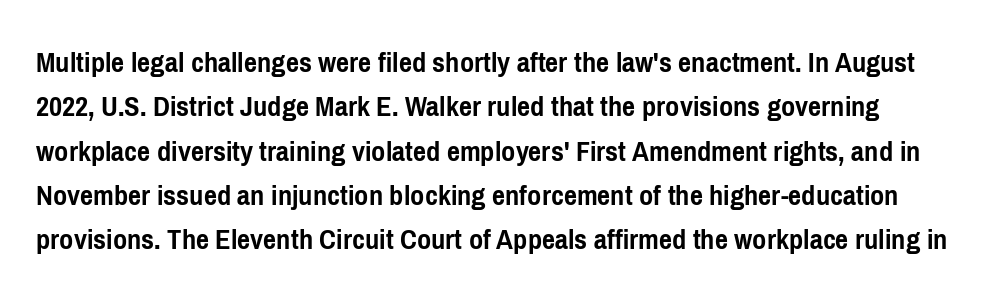
The rendering shows plain stroke endings on the letterforms — a sans-serif design. The font is running at its bold setting. Each word holds together tightly as a unit, with standard inter-letter gaps. The foot of each line stays bare and open. What's the leading like? Ordinary, nothing unusual. It's the straight-up-and-down kind of type.
